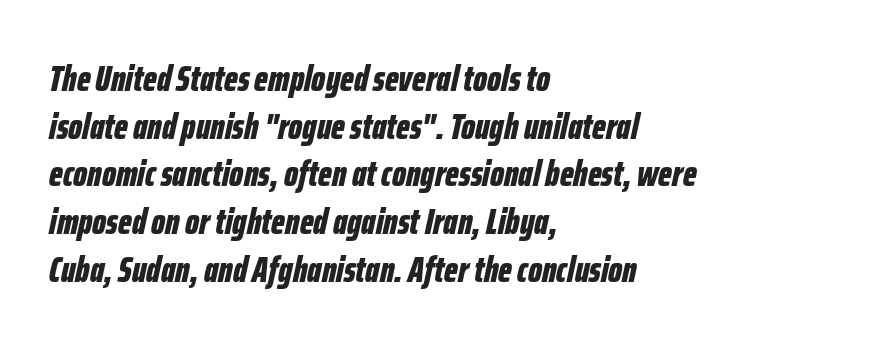
The image shows 37 px bold, condensed type, italic (leaning right); set left-aligned, normal line spacing (1.29x), normal letter spacing, not underlined; low stroke contrast and a medium x-height.
